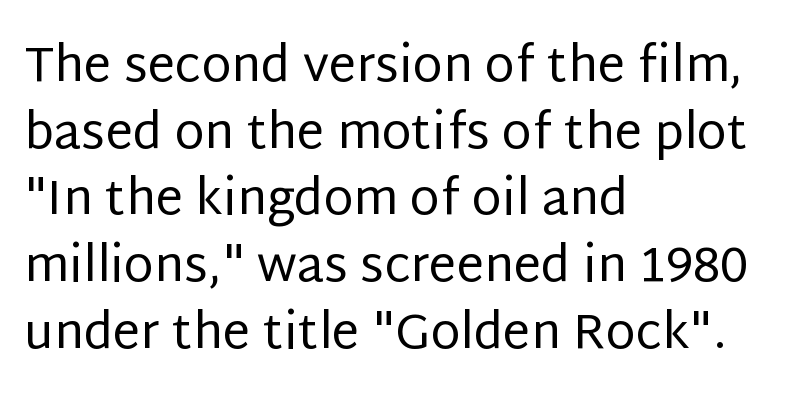
{"serif": "no", "italic": "no", "bold": "no", "weight": "regular", "width": "normal", "stroke_contrast": "low", "x_height": "large", "monospaced": "no", "underline": "no", "align": "left", "line_spacing": "normal", "line_spacing_ratio": 1.36, "letter_spacing": "normal", "letter_spacing_em": 0.0, "glyph_px": 49}
